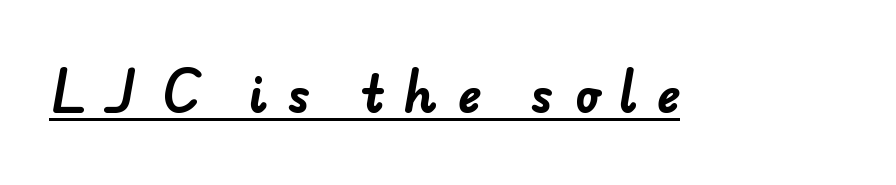
Think of a printed novel: that variable character pitch is what you see here. Is this a sans? Yes — the strokes have no serifs. Emphasis is given by a line drawn under the lettering. Characters follow at a spacing far wider than the type designer built in. Strokes here are thick enough to call this a true bold.
